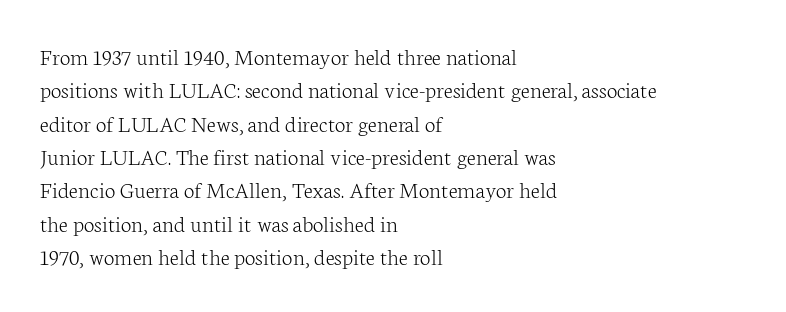
The letterforms sit at book weight or below. Posture: straight, roman, zero tilt. Tracking value appears to be zero — textbook default spacing. The passage shown stacks its lines at a standard gap. Is the block centered? No — it sits flush against the left margin. The foot of each line stays bare and open.
